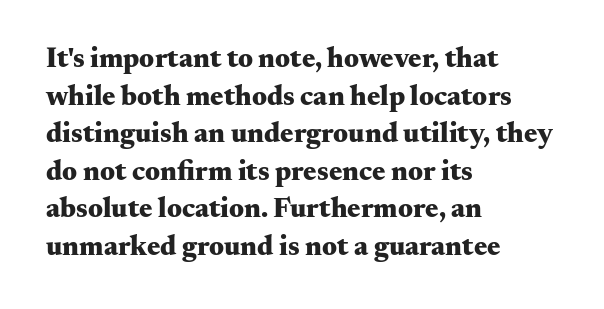
{"serif": "yes", "italic": "no", "bold": "yes", "weight": "heavy", "width": "wide", "stroke_contrast": "medium", "x_height": "small", "monospaced": "no", "underline": "no", "align": "left", "line_spacing": "normal", "line_spacing_ratio": 1.34, "letter_spacing": "normal", "letter_spacing_em": 0.0, "glyph_px": 28}
